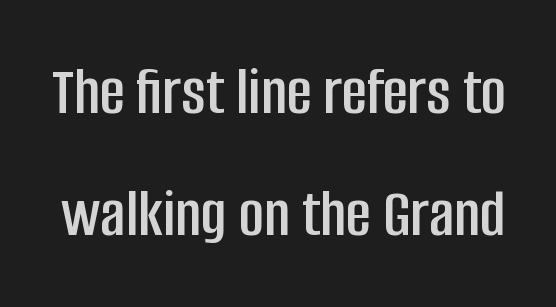
The image shows 69 px condensed sans-serif type, upright; set line spacing 1.77x, normal letter spacing, not underlined; low stroke contrast and a large x-height.
